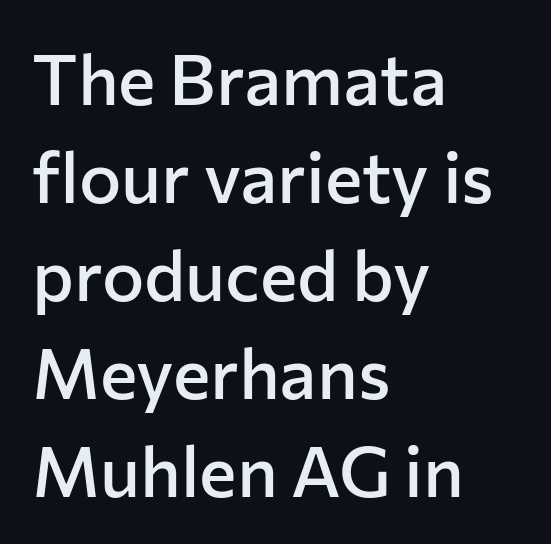
Q: Is the text bold? A: Semi-bold.
Q: Is the text italic (slanted)? A: No, it is upright.
Q: Is the typeface a serif or a sans-serif typeface? A: Sans-serif.
Q: Is the text underlined? A: No.
Q: How is the paragraph aligned? A: Left-aligned.
Q: Is the spacing between letters normal or unusually wide? A: Normal.
Q: Is the spacing between lines tight, normal or loose? A: Normal.
Q: Width (condensed, normal, or wide)? A: Normal.
Q: Stroke contrast? A: Low.
Q: x-height? A: Medium.
Q: Monospaced? A: No.
